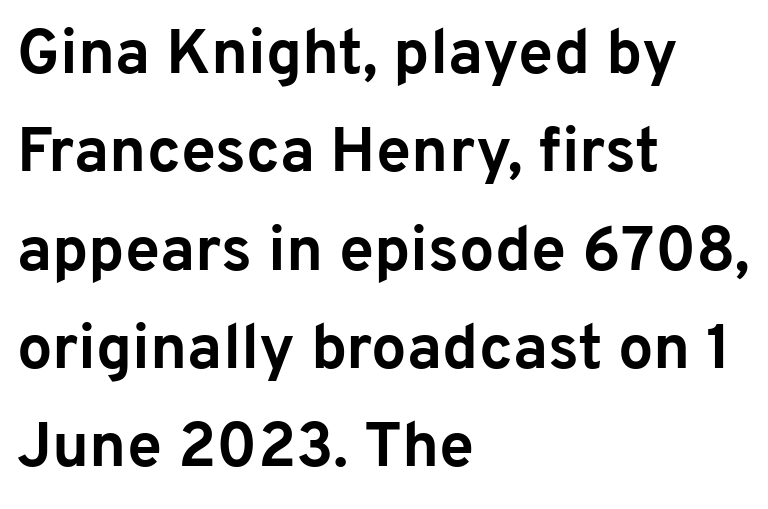
Do the letters lean? They stand straight. The rendering uses natural spacing where letterforms have individual widths. Decoration check: the copy has no underline. A dark, heavy texture on the line: the type is bold. Does the copy run flush right? No — it runs flush left. Observe the ordinary spacing: letters are neighbours, not strangers.
